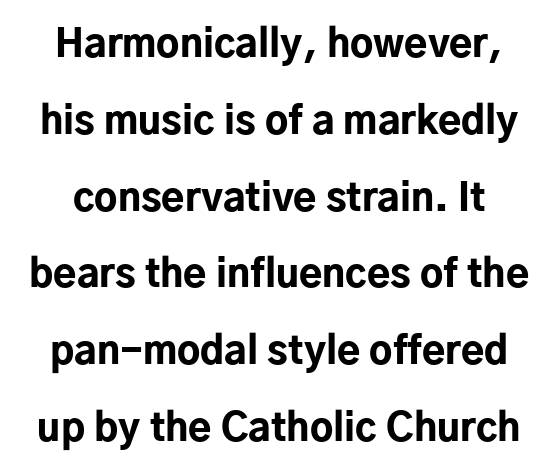
The image shows 38 px bold sans-serif type, upright; set loose line spacing (2.02x), normal letter spacing, not underlined; low stroke contrast and a medium x-height.
